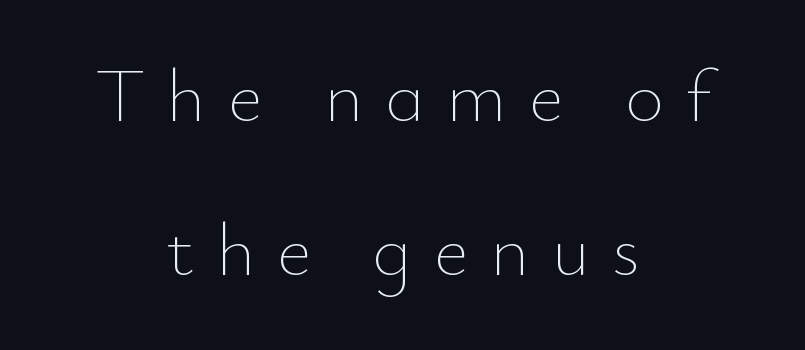
Here the designer chose a conventional face with non-uniform glyph widths. Successive baselines arrive slowly, with a big drop between each. Unbolded letterforms with no extra heft. The baseline area is clear. Caption: multi-line text, centered on the measure.
